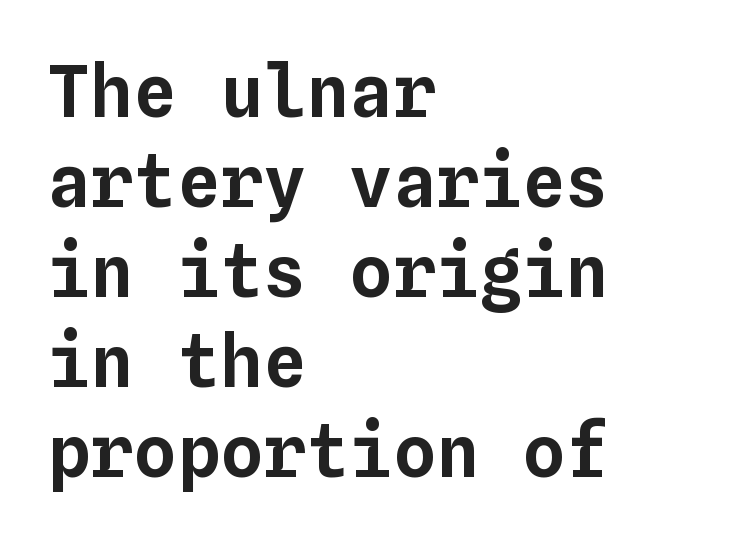
Q: Is the text italic (slanted)? A: No, it is upright.
Q: Is the text underlined? A: No.
Q: How is the paragraph aligned? A: Left-aligned.
Q: Is the spacing between letters normal or unusually wide? A: Normal.
Q: Is the spacing between lines tight, normal or loose? A: Normal.
Q: Width (condensed, normal, or wide)? A: Normal.
Q: Stroke contrast? A: Low.
Q: x-height? A: Medium.
Q: Monospaced? A: Yes.
